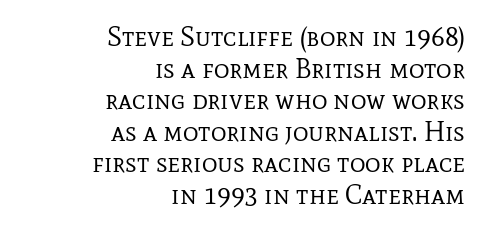
The image shows 27 px text type, upright; set right-aligned, line spacing 1.17x, normal letter spacing, not underlined.
